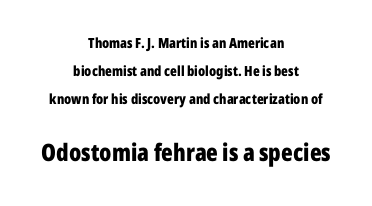
The image shows 24 px bold type, upright; set centered, loose line spacing (1.99x), normal letter spacing, not underlined; the second (bottom) block is 1.71x larger.
